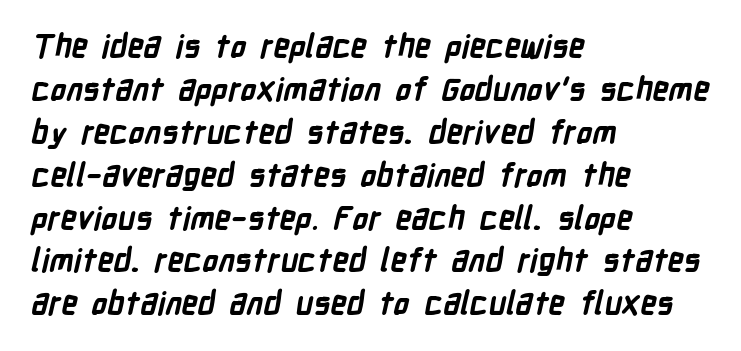
Q: Is the text bold? A: Yes.
Q: Is the typeface a serif or a sans-serif typeface? A: Sans-serif.
Q: Is the text underlined? A: No.
Q: How is the paragraph aligned? A: Left-aligned.
Q: Is the spacing between letters normal or unusually wide? A: Normal.
Q: Is the spacing between lines tight, normal or loose? A: Normal.
Q: Width (condensed, normal, or wide)? A: Condensed.
Q: Stroke contrast? A: Low.
Q: x-height? A: Medium.
Q: Monospaced? A: No.
